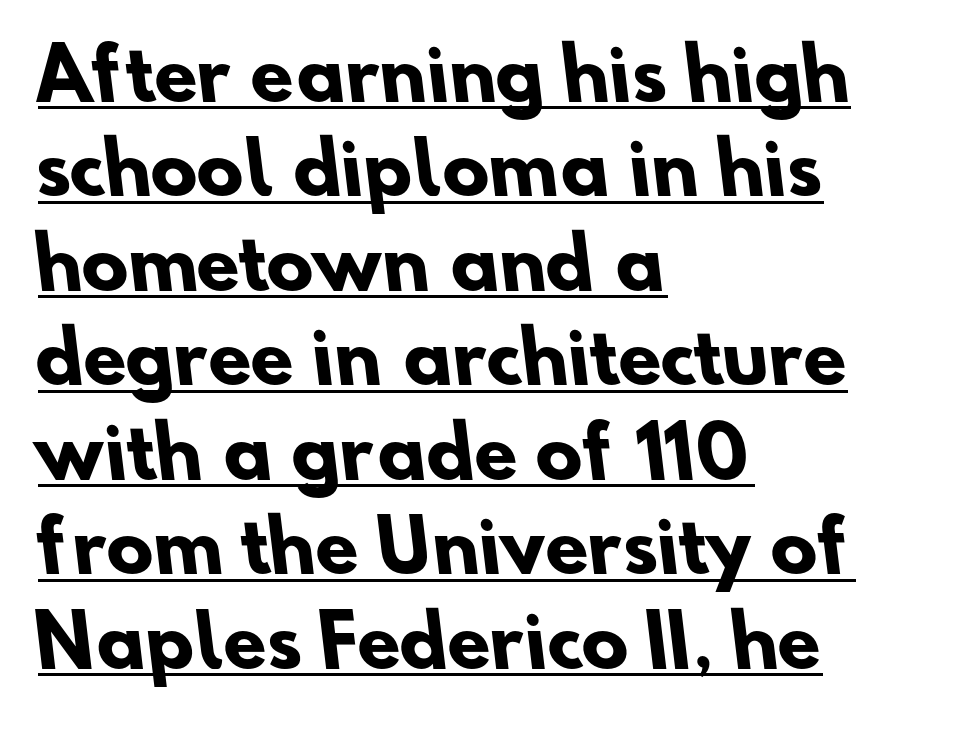
There is no visible air inserted between adjacent glyphs. Casual observation: everything's shoved over to the left. Nope, no serifs anywhere on these letters. These lines are rendered in a variable-pitch font. Baseline-to-baseline distance is the conventional proportion of letter height. Heft: maximum for text — a bold.
